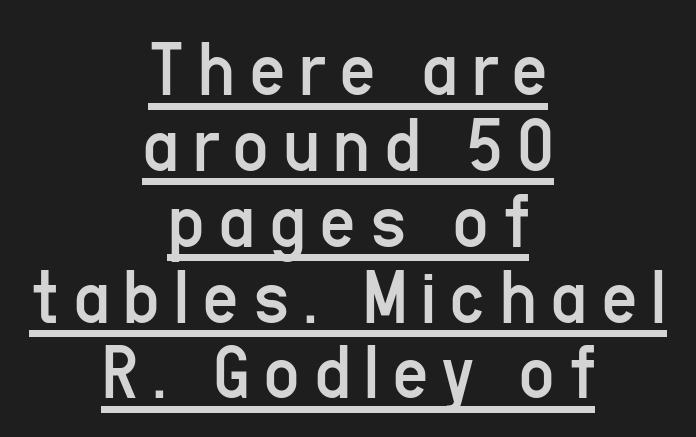
Regarding serifs, this sample does without them. Leading: reduced. Is the stroke heavy? The answer is a plain regular-or-lighter. Is this a fixed-width face? No — the glyphs have proportional, varying widths. Underline: present. This is the regular roman posture of the typeface.
